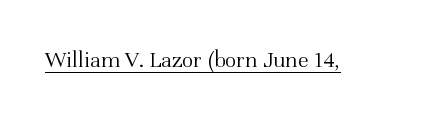
Q: Is the text bold? A: No.
Q: Is the text italic (slanted)? A: No, it is upright.
Q: Is the text underlined? A: Yes.
Q: Is the spacing between letters normal or unusually wide? A: Normal.
